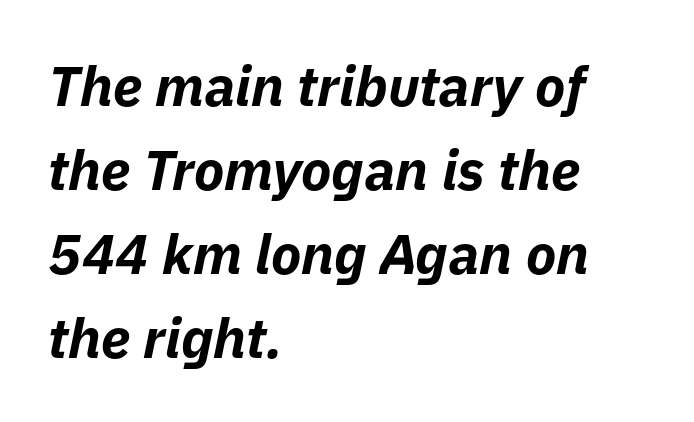
The typography opts for an oblique posture over an upright one. Students, this is bold: see how much ink each stroke carries. Leftover space on each line is placed entirely after the last word. Do the characters align in a grid? No, the font is proportional.
